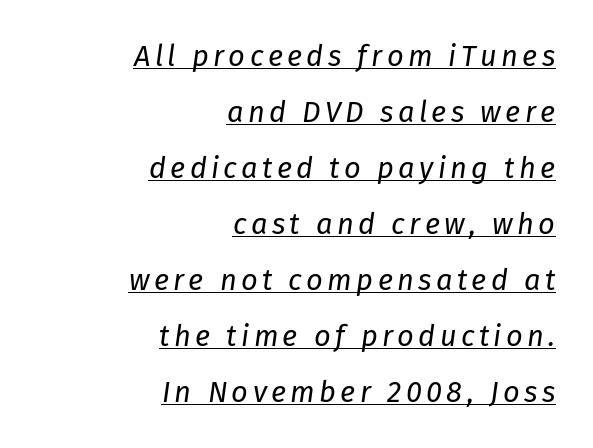
The specimen includes a rule beneath the text block's lines. Think standard paragraph weight, or any step lighter than that. Does the leading feel generous? Absolutely, it's lavish. Short and long lines alike share a common ending point at right. Slanted lettering throughout.
